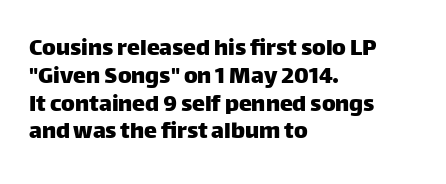
Q: Is the text italic (slanted)? A: No, it is upright.
Q: Is the text underlined? A: No.
Q: How is the paragraph aligned? A: Left-aligned.
Q: Is the spacing between letters normal or unusually wide? A: Normal.
Q: Is the spacing between lines tight, normal or loose? A: Tight.
